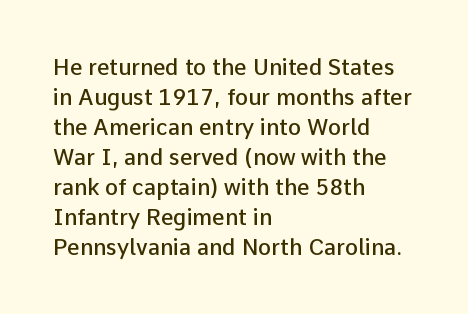
In terms of letterspacing, this is plain default setting. Underlining? Definitely not there. The rendering anchors every line to the left-hand side. Style check: upright.
